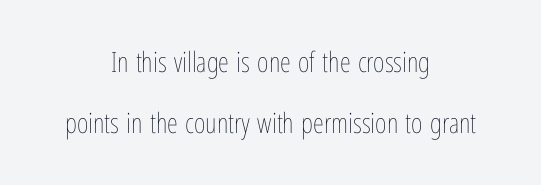
Here the designer chose a conventional face with non-uniform glyph widths. Quick note: not italic, upright. Short and long lines alike share a common midpoint. Tracking here is standard; glyphs follow each other at the usual distance. The weight would be labelled regular, book, light, or lighter still. A great deal of white space separates one row of letters from the next.
